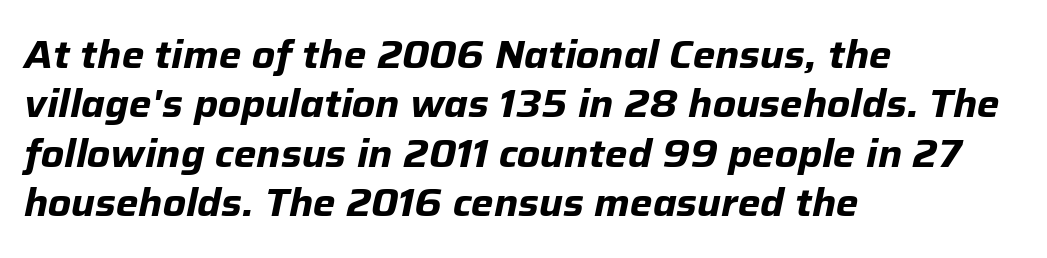
The image shows 38 px bold type, italic (leaning right); set left-aligned, normal line spacing (1.3x), normal letter spacing, not underlined; low stroke contrast and a medium x-height.
